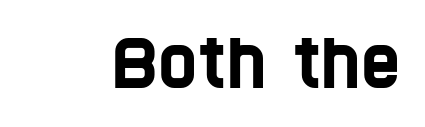
Q: Is the typeface a serif or a sans-serif typeface? A: Sans-serif.
Q: Is the text underlined? A: No.
Q: Is the spacing between letters normal or unusually wide? A: Normal.
Q: Width (condensed, normal, or wide)? A: Condensed.
Q: Stroke contrast? A: Low.
Q: x-height? A: Large.
Q: Monospaced? A: No.
